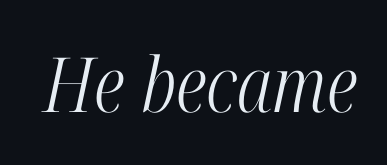
Q: Is the text bold? A: No.
Q: Is the text italic (slanted)? A: Yes, it leans right by about 12 degrees.
Q: Is the typeface a serif or a sans-serif typeface? A: Serif.
Q: Is the text underlined? A: No.
Q: Is the spacing between letters normal or unusually wide? A: Normal.
Q: Width (condensed, normal, or wide)? A: Condensed.
Q: Stroke contrast? A: High.
Q: x-height? A: Medium.
Q: Monospaced? A: No.
